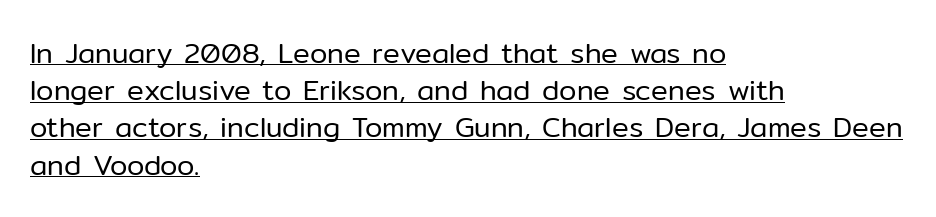
{"serif": "no", "italic": "no", "bold": "no", "weight": "regular", "width": "normal", "stroke_contrast": "low", "x_height": "medium", "monospaced": "no", "underline": "yes", "align": "left", "line_spacing": "normal", "line_spacing_ratio": 1.33, "letter_spacing": "normal", "letter_spacing_em": 0.0, "glyph_px": 28}
